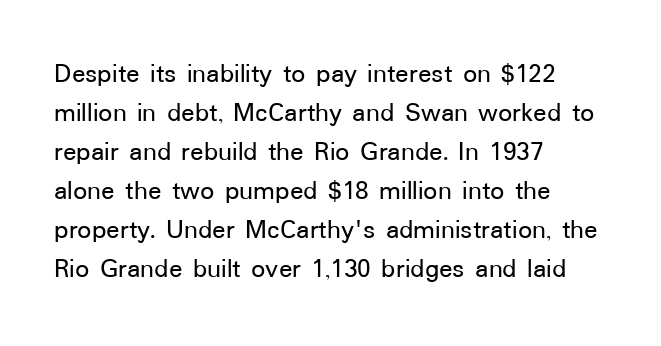
The image shows 28 px sans-serif type, upright; set left-aligned, normal line spacing (1.39x), normal letter spacing, not underlined; low stroke contrast and a medium x-height.
